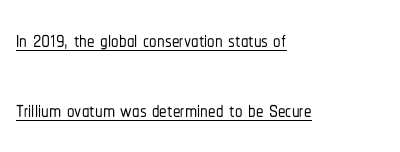
The image shows 30 px condensed sans-serif type, upright; set left-aligned, loose line spacing (2.32x), normal letter spacing, underlined; low stroke contrast and a medium x-height.
